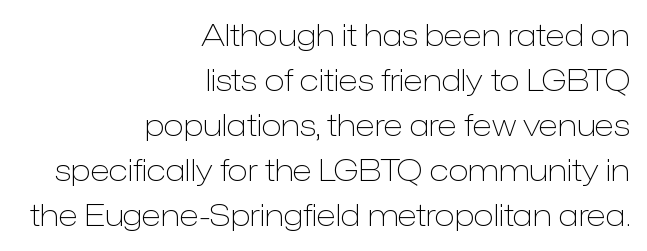
The image shows 30 px light sans-serif type, upright; set right-aligned, normal line spacing (1.5x), normal letter spacing, not underlined; low stroke contrast and a medium x-height.
